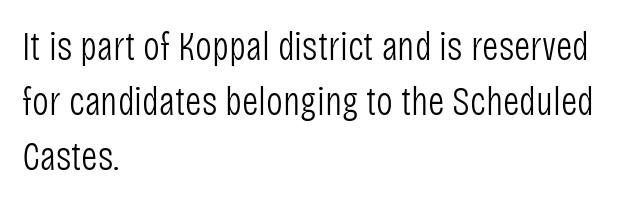
Q: Is the text bold? A: No.
Q: Is the text italic (slanted)? A: No, it is upright.
Q: Is the typeface a serif or a sans-serif typeface? A: Sans-serif.
Q: Is the text underlined? A: No.
Q: How is the paragraph aligned? A: Left-aligned.
Q: Is the spacing between letters normal or unusually wide? A: Normal.
Q: Is the spacing between lines tight, normal or loose? A: Normal.
Q: Width (condensed, normal, or wide)? A: Condensed.
Q: Stroke contrast? A: Low.
Q: x-height? A: Large.
Q: Monospaced? A: No.
